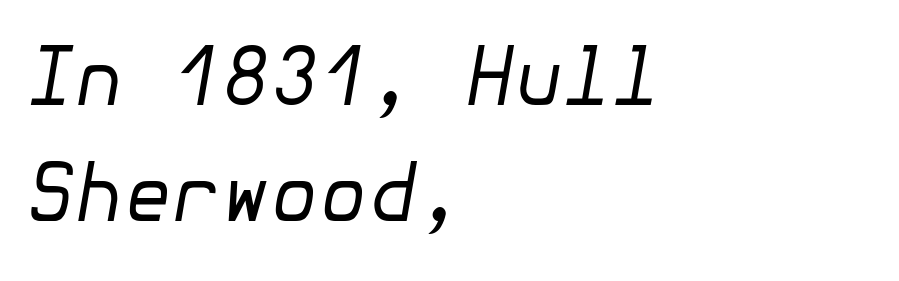
{"italic": "yes", "lean": "right", "slant_degrees": 10, "bold": "no", "weight": "regular", "width": "normal", "stroke_contrast": "low", "x_height": "medium", "underline": "no", "align": "left", "line_spacing": "normal", "line_spacing_ratio": 1.47, "letter_spacing": "normal", "letter_spacing_em": 0.0, "glyph_px": 79}
